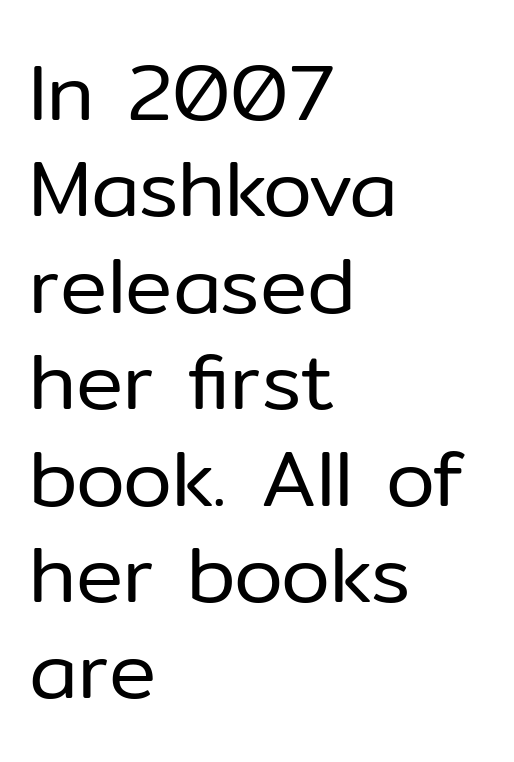
This is not heavy type; no bold has been used. Each line starts at the same left margin while the right side varies. Honestly, there is no underline to notice here at all. The font family rendered here belongs to the sans-serif group.
